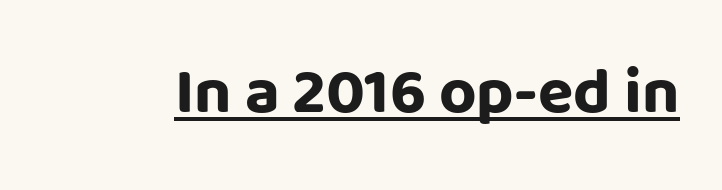
{"serif": "no", "italic": "no", "bold": "yes", "weight": "bold", "width": "normal", "stroke_contrast": "low", "x_height": "large", "monospaced": "no", "underline": "yes", "letter_spacing": "normal", "letter_spacing_em": 0.0, "glyph_px": 65}
